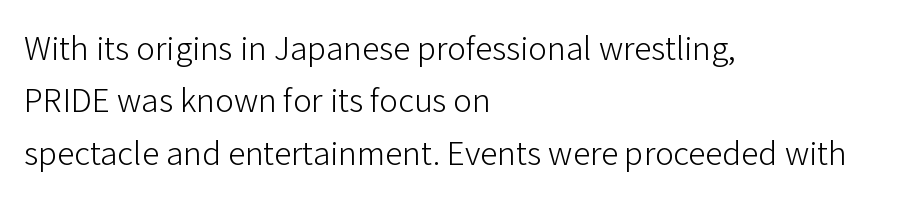
{"serif": "no", "italic": "no", "bold": "no", "weight": "light", "width": "normal", "stroke_contrast": "low", "x_height": "medium", "monospaced": "no", "underline": "no", "align": "left", "line_spacing": "normal", "line_spacing_ratio": 1.5, "letter_spacing": "normal", "letter_spacing_em": 0.0, "glyph_px": 35}
